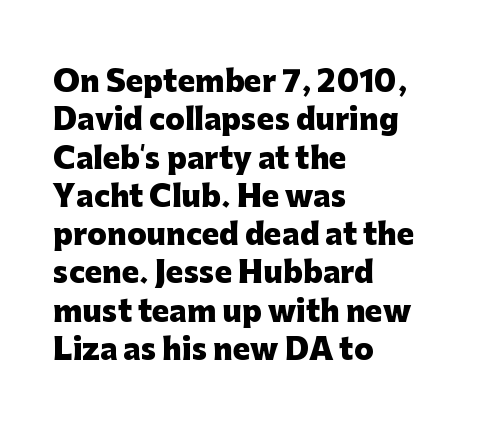
Nobody touched the tracking dial on this one. Bold? Absolutely — the strokes are thick and heavy. Notice how the passage keeps a crisp vertical edge on the left only. The specimen reads as upright at a glance.
